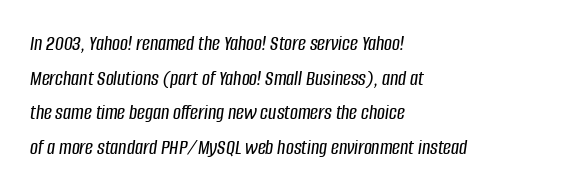
{"italic": "yes", "lean": "right", "slant_degrees": 8, "underline": "no", "align": "left", "line_spacing": "normal", "line_spacing_ratio": 1.57, "letter_spacing": "normal", "letter_spacing_em": 0.0, "glyph_px": 22}
